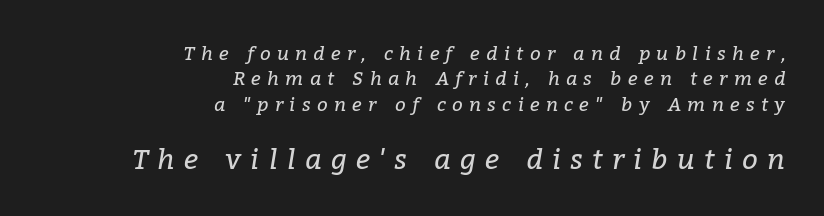
The image shows 28 px regular-weight serif type, italic (leaning right); set right-aligned, normal line spacing (1.34x), unusually wide letter spacing (+0.33 em), not underlined; the second (bottom) block is 1.47x larger; low stroke contrast and a medium x-height.
